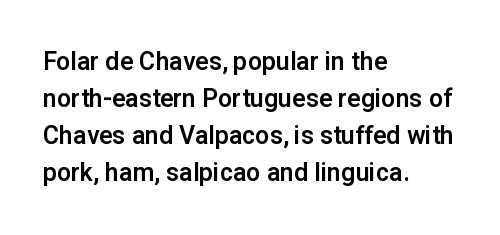
Q: Is the text italic (slanted)? A: No, it is upright.
Q: Is the text underlined? A: No.
Q: How is the paragraph aligned? A: Left-aligned.
Q: Is the spacing between letters normal or unusually wide? A: Normal.
Q: Is the spacing between lines tight, normal or loose? A: Normal.
